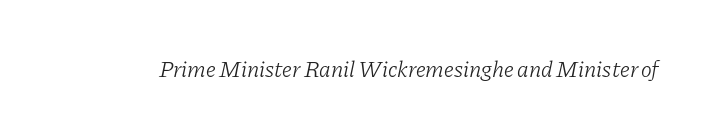
Q: Is the text bold? A: No.
Q: Is the text italic (slanted)? A: Yes, it leans right by about 11 degrees.
Q: Is the text underlined? A: No.
Q: Is the spacing between letters normal or unusually wide? A: Normal.
